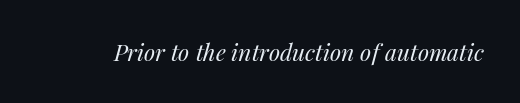
Q: Is the text bold? A: No.
Q: Is the text italic (slanted)? A: Yes, it leans right by about 14 degrees.
Q: Is the text underlined? A: No.
Q: Is the spacing between letters normal or unusually wide? A: Normal.
